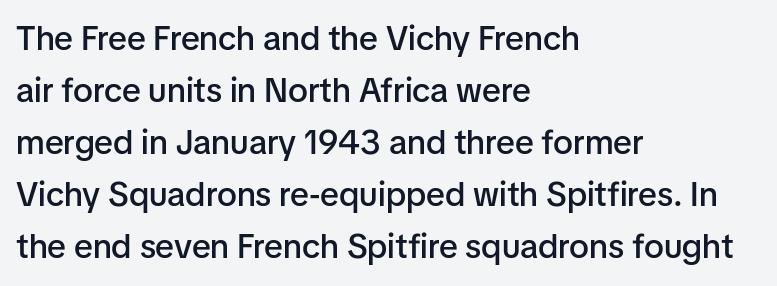
Tall strokes in this sample are plumb rather than angled. One glance says typical: line gaps are just what's usual. One-word summary of the alignment: left. The passage shown is typed in a proportional face where columns would drift. Note: no serifs on the glyphs. Here the glyphs are tracked normally, forming tight word shapes.
